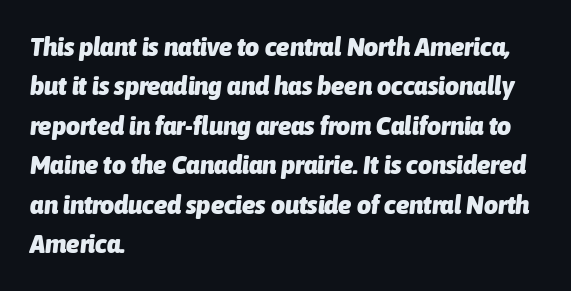
These lines sit exactly where default settings would place them. The rag falls on the right side of this text block. There is no visible air inserted between adjacent glyphs. Plenty of ink on the page — the face is bold.
